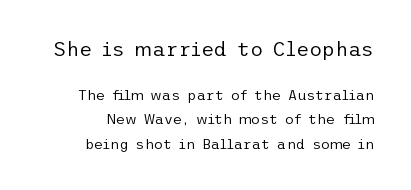
The image shows 20 px text type, upright; set line spacing 1.72x, normal letter spacing, not underlined; the first (top) block is 1.43x larger.
